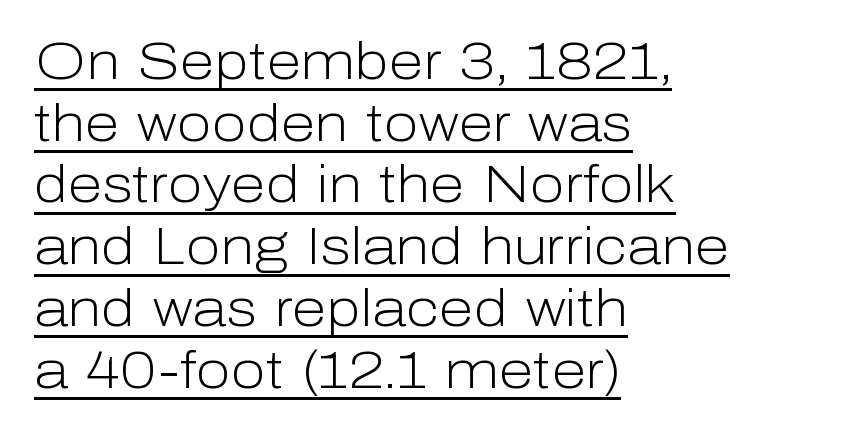
The image shows 51 px light sans-serif type, upright; set left-aligned, line spacing 1.21x, normal letter spacing, underlined; low stroke contrast and a medium x-height.
